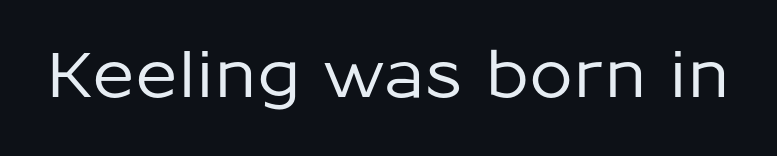
The image shows 63 px sans-serif type, upright; set normal letter spacing, not underlined; low stroke contrast and a medium x-height.
